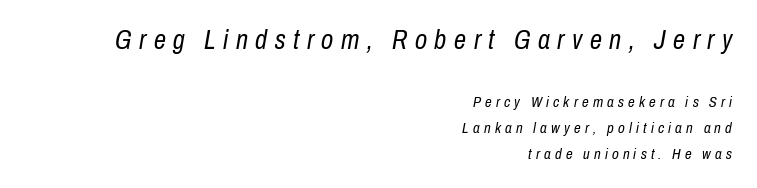
The image shows 27 px text type, italic (leaning right); set right-aligned, line spacing 1.72x, unusually wide letter spacing (+0.28 em), not underlined; the first (top) block is 1.8x larger.
